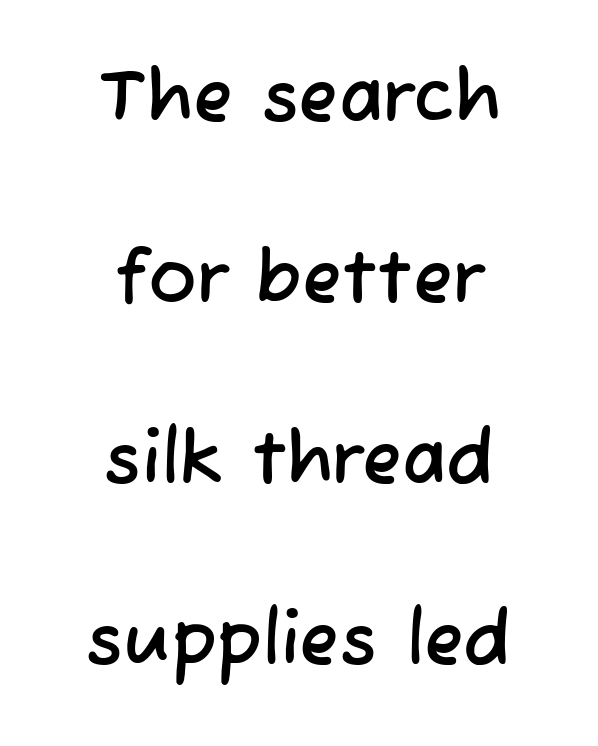
The image shows 73 px sans-serif type; set centered, loose line spacing (2.48x), normal letter spacing, not underlined; low stroke contrast and a medium x-height.
